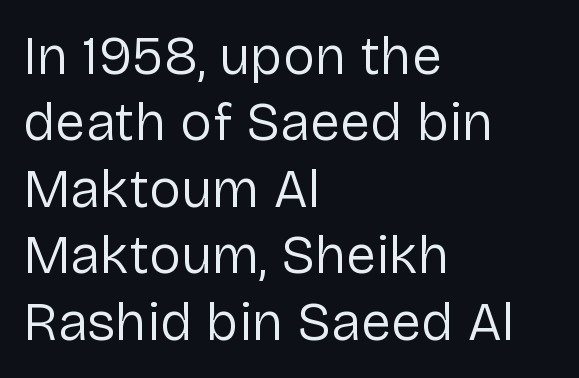
{"serif": "no", "italic": "no", "bold": "no", "weight": "regular", "width": "normal", "stroke_contrast": "low", "x_height": "medium", "monospaced": "no", "underline": "no", "align": "left", "line_spacing_ratio": 1.23, "letter_spacing": "normal", "letter_spacing_em": 0.0, "glyph_px": 54}
